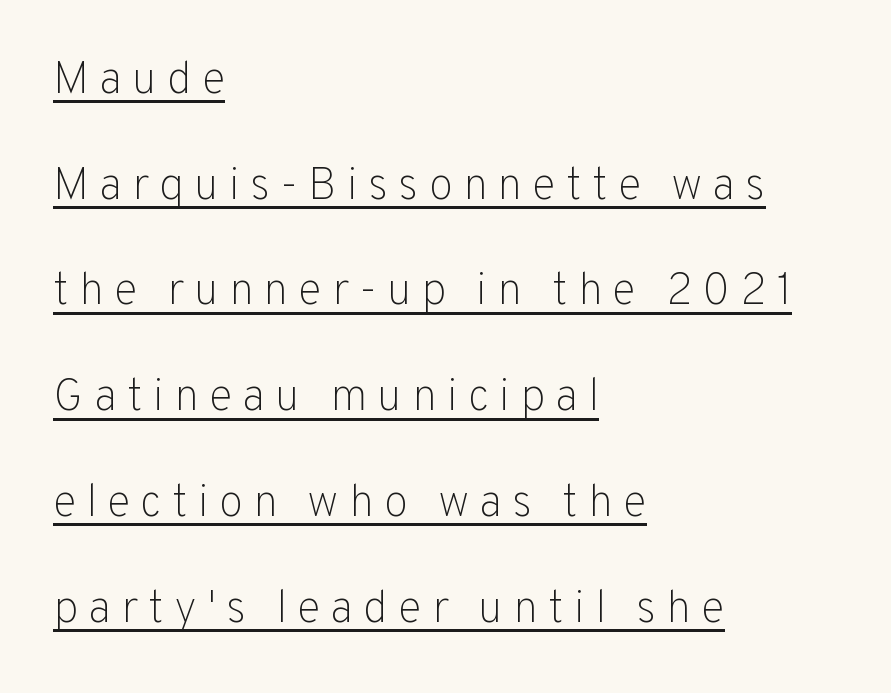
Q: Is the text bold? A: No.
Q: Is the text italic (slanted)? A: No, it is upright.
Q: Is the typeface a serif or a sans-serif typeface? A: Sans-serif.
Q: Is the text underlined? A: Yes.
Q: How is the paragraph aligned? A: Left-aligned.
Q: Is the spacing between letters normal or unusually wide? A: Unusually wide.
Q: Is the spacing between lines tight, normal or loose? A: Loose.
Q: Width (condensed, normal, or wide)? A: Normal.
Q: Stroke contrast? A: Low.
Q: x-height? A: Medium.
Q: Monospaced? A: No.
